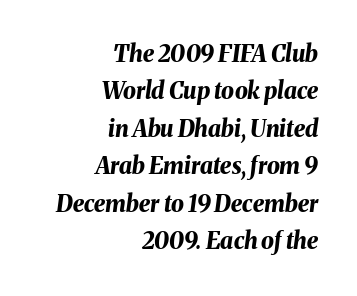
Evenly set lines give the paragraph a standard silhouette. These lines were composed using italics. Each word holds together tightly as a unit, with standard inter-letter gaps. The gap between lines stays unmarked. The letters are bold, with thick, heavy strokes. Typeset ragged left — the right edge is the straight one.
